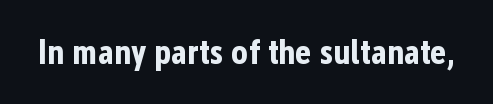
The image shows 35 px bold, condensed sans-serif type, upright; set normal letter spacing, not underlined; low stroke contrast and a medium x-height.
